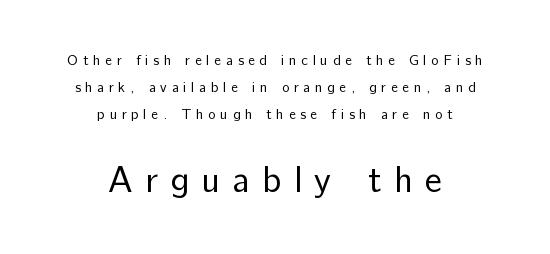
Q: Is the text bold? A: No.
Q: Is the text italic (slanted)? A: No, it is upright.
Q: Is the typeface a serif or a sans-serif typeface? A: Sans-serif.
Q: Is the text underlined? A: No.
Q: How is the paragraph aligned? A: Centered.
Q: Is the spacing between letters normal or unusually wide? A: Unusually wide.
Q: Is the spacing between lines tight, normal or loose? A: Loose.
Q: Which block of text is set in a larger size, the first (top) or the second (bottom)? A: The second (bottom) one.
Q: Width (condensed, normal, or wide)? A: Normal.
Q: Stroke contrast? A: Low.
Q: x-height? A: Medium.
Q: Monospaced? A: No.
